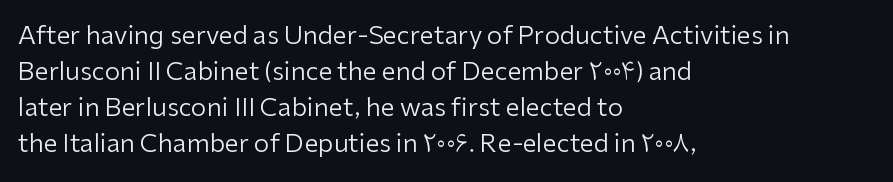
The image shows 25 px text type, upright; set left-aligned, normal line spacing (1.44x), normal letter spacing, not underlined.
